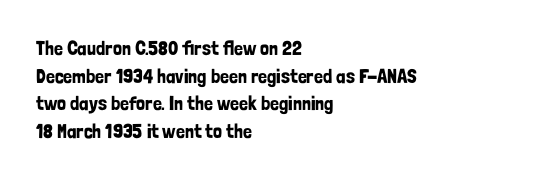
The image shows 20 px text type, upright; set left-aligned, normal line spacing (1.38x), normal letter spacing, not underlined.
